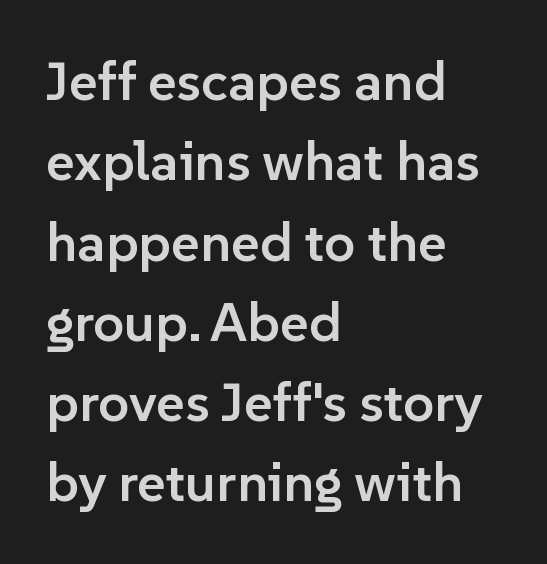
The lines in this sample share a left origin and differ only in where they stop. Descenders hang freely into open space. This sample uses an upright cut, with every glyph sitting square on the baseline. A fair bit of extra ink — the face is semibold, not bold. Serif or sans? Sans — the stroke terminals are bare. Do the characters align in a grid? No, the font is proportional.
